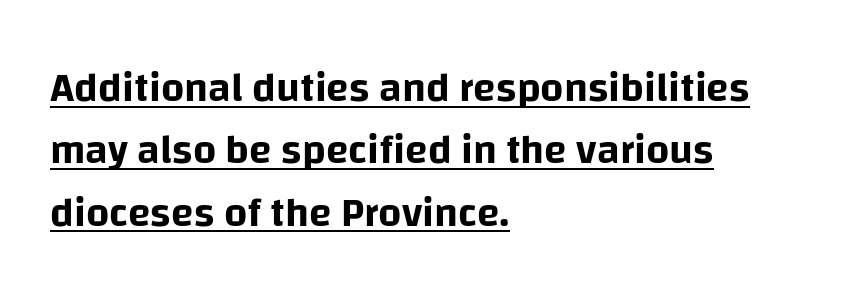
Q: Is the text italic (slanted)? A: No, it is upright.
Q: Is the typeface a serif or a sans-serif typeface? A: Sans-serif.
Q: Is the text underlined? A: Yes.
Q: How is the paragraph aligned? A: Left-aligned.
Q: Is the spacing between letters normal or unusually wide? A: Normal.
Q: Is the spacing between lines tight, normal or loose? A: Normal.
Q: Width (condensed, normal, or wide)? A: Normal.
Q: Stroke contrast? A: Low.
Q: x-height? A: Large.
Q: Monospaced? A: No.
